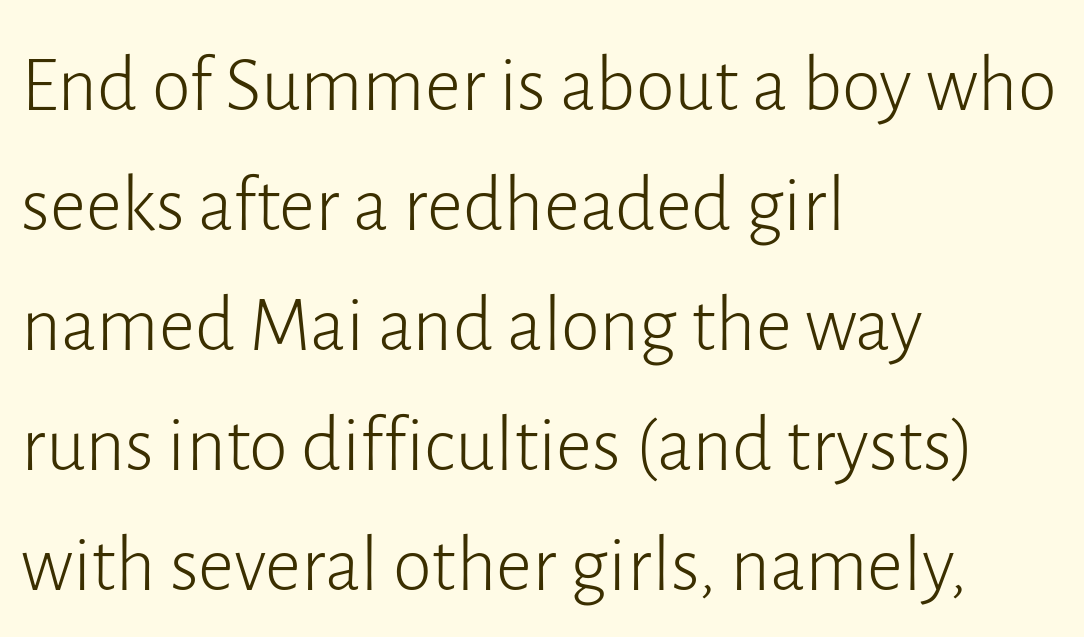
The image shows 79 px light sans-serif type, upright; set left-aligned, normal line spacing (1.52x), normal letter spacing, not underlined; low stroke contrast and a medium x-height.
